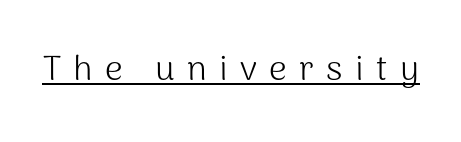
Q: Is the text bold? A: No.
Q: Is the text italic (slanted)? A: No, it is upright.
Q: Is the typeface a serif or a sans-serif typeface? A: Sans-serif.
Q: Is the text underlined? A: Yes.
Q: Is the spacing between letters normal or unusually wide? A: Unusually wide.
Q: Width (condensed, normal, or wide)? A: Normal.
Q: Stroke contrast? A: Medium.
Q: x-height? A: Medium.
Q: Monospaced? A: No.
